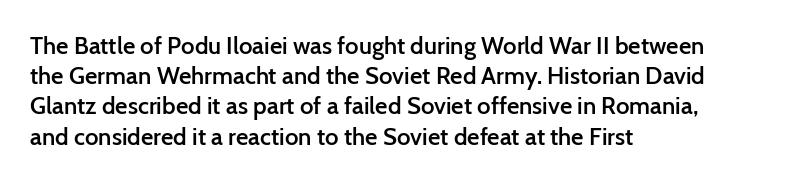
These lines are set flush left with a ragged right edge. Reading down the column, the eye jumps a familiar distance to each next line. The face used here is a semibold: visibly heavier than regular, lighter than bold. The specimen omits any rule beneath the text block's lines. Spacing between characters is what you'd get straight out of the box.
